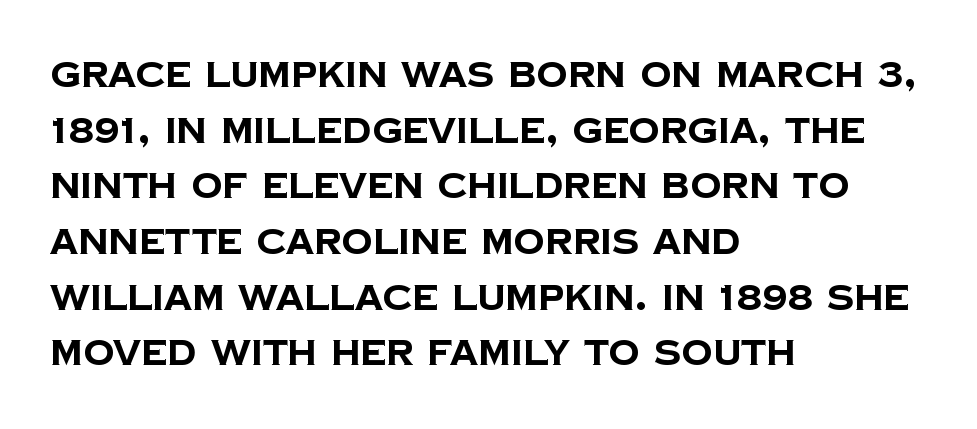
{"serif": "no", "bold": "yes", "weight": "bold", "width": "normal", "stroke_contrast": "low", "x_height": "large", "monospaced": "no", "underline": "no", "align": "left", "line_spacing": "normal", "line_spacing_ratio": 1.59, "letter_spacing": "normal", "letter_spacing_em": 0.0, "glyph_px": 35}
